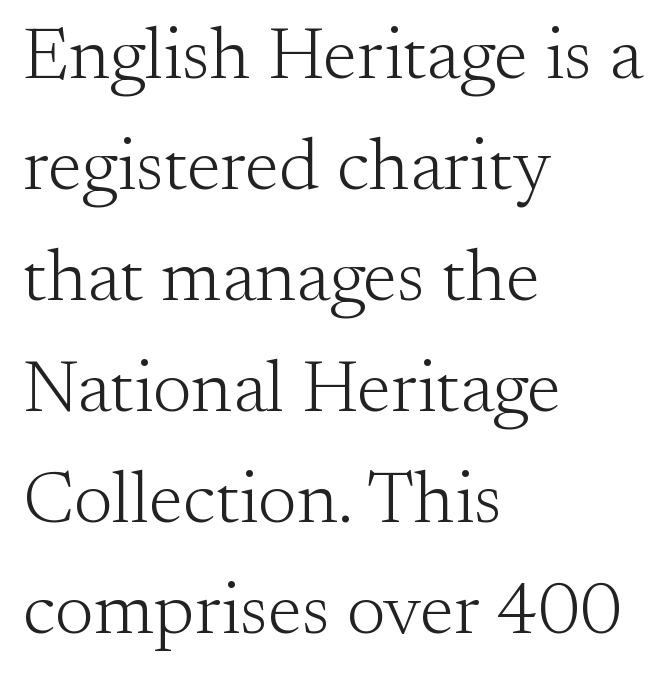
{"serif": "yes", "italic": "no", "bold": "no", "weight": "light", "width": "normal", "stroke_contrast": "medium", "x_height": "small", "monospaced": "no", "underline": "no", "align": "left", "line_spacing": "normal", "line_spacing_ratio": 1.5, "letter_spacing": "normal", "letter_spacing_em": 0.0, "glyph_px": 74}
